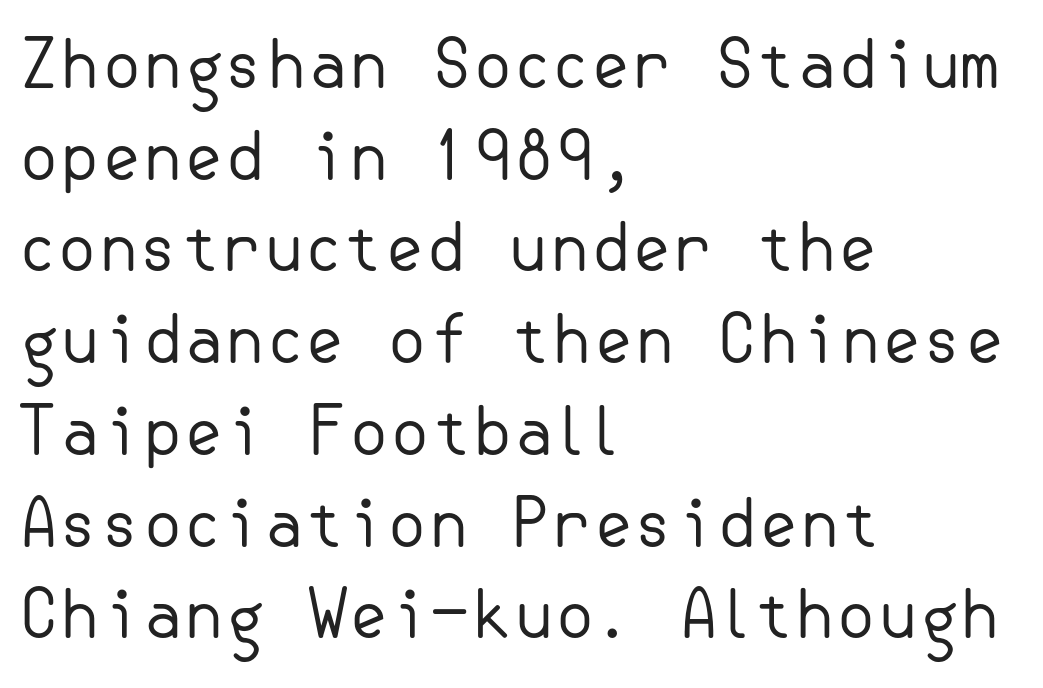
The image shows 66 px regular-weight sans-serif type, upright; set left-aligned, normal line spacing (1.39x), normal letter spacing, not underlined; low stroke contrast and a small x-height.
